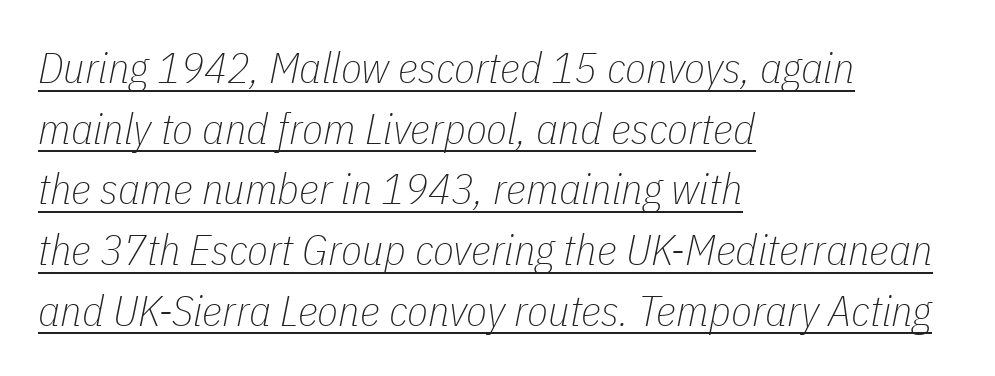
Students, observe the line beneath the letters — that is underlining. The lettering tilts uniformly, giving the passage an italic look. Line starts are locked; line ends wander. Caption: standard tracking, unaltered.
